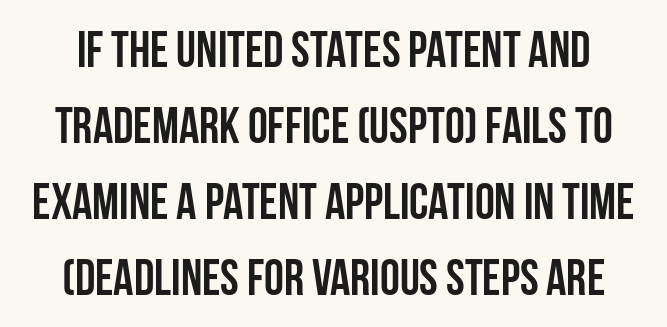
Q: Is the text bold? A: Yes.
Q: Is the text italic (slanted)? A: No, it is upright.
Q: Is the typeface a serif or a sans-serif typeface? A: Sans-serif.
Q: Is the text underlined? A: No.
Q: Is the spacing between letters normal or unusually wide? A: Normal.
Q: Is the spacing between lines tight, normal or loose? A: Normal.
Q: Width (condensed, normal, or wide)? A: Condensed.
Q: Stroke contrast? A: Low.
Q: x-height? A: Large.
Q: Monospaced? A: No.
